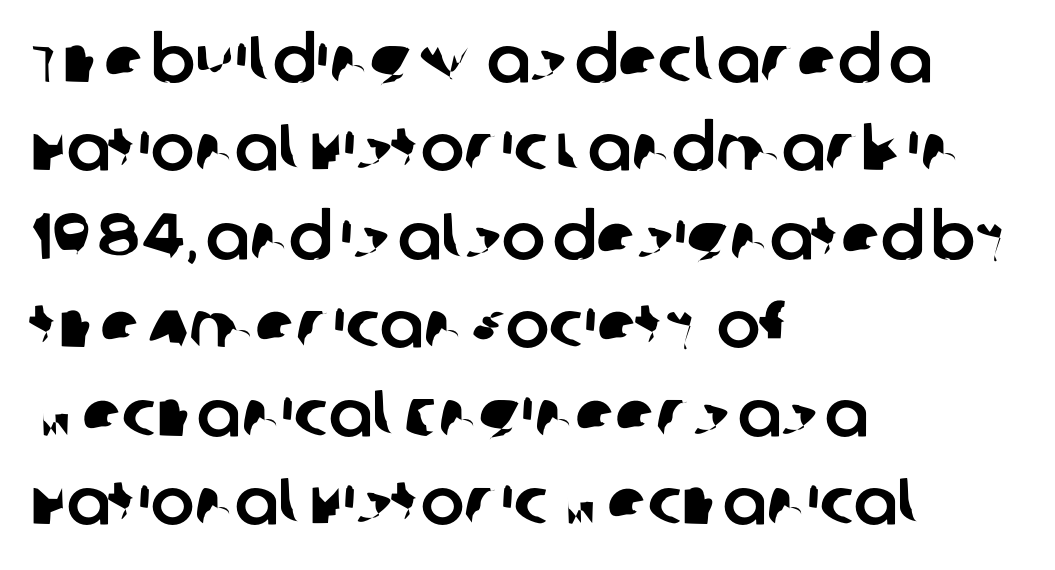
Q: Is the typeface a serif or a sans-serif typeface? A: Sans-serif.
Q: Is the text underlined? A: No.
Q: How is the paragraph aligned? A: Left-aligned.
Q: Is the spacing between letters normal or unusually wide? A: Normal.
Q: Is the spacing between lines tight, normal or loose? A: Normal.
Q: Width (condensed, normal, or wide)? A: Normal.
Q: Stroke contrast? A: Low.
Q: x-height? A: Large.
Q: Monospaced? A: No.
